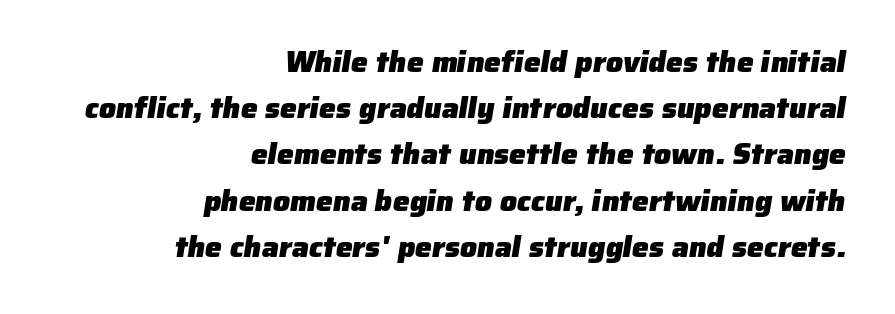
The image shows 30 px heavy sans-serif type; set right-aligned, normal line spacing (1.54x), normal letter spacing, not underlined; low stroke contrast and a medium x-height.
